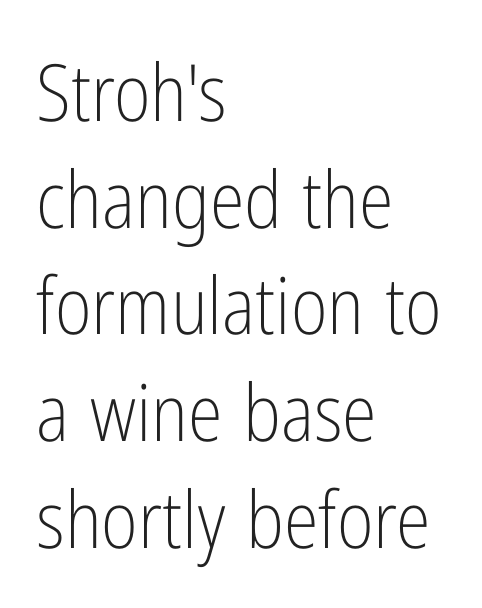
Q: Is the text bold? A: No.
Q: Is the text italic (slanted)? A: No, it is upright.
Q: Is the typeface a serif or a sans-serif typeface? A: Sans-serif.
Q: Is the text underlined? A: No.
Q: How is the paragraph aligned? A: Left-aligned.
Q: Is the spacing between letters normal or unusually wide? A: Normal.
Q: Is the spacing between lines tight, normal or loose? A: Normal.
Q: Width (condensed, normal, or wide)? A: Condensed.
Q: Stroke contrast? A: Low.
Q: x-height? A: Medium.
Q: Monospaced? A: No.
